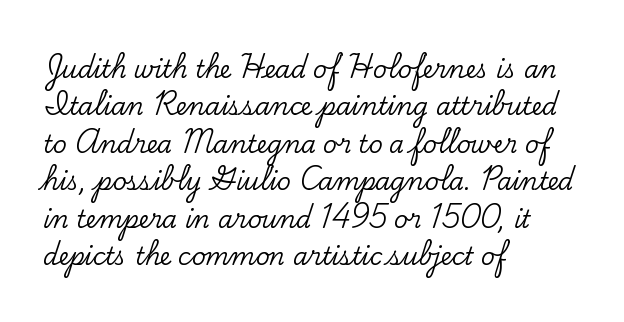
Q: Is the text italic (slanted)? A: Yes.
Q: Is the text underlined? A: No.
Q: How is the paragraph aligned? A: Left-aligned.
Q: Is the spacing between letters normal or unusually wide? A: Normal.
Q: Is the spacing between lines tight, normal or loose? A: Normal.
